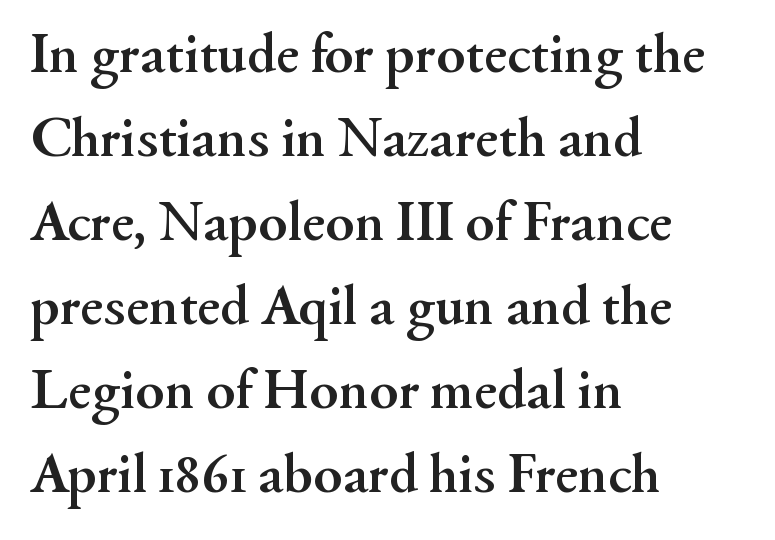
{"serif": "yes", "italic": "no", "bold": "yes", "weight": "semibold", "width": "normal", "stroke_contrast": "medium", "x_height": "small", "monospaced": "no", "underline": "no", "align": "left", "line_spacing": "normal", "line_spacing_ratio": 1.45, "letter_spacing": "normal", "letter_spacing_em": 0.0, "glyph_px": 58}
